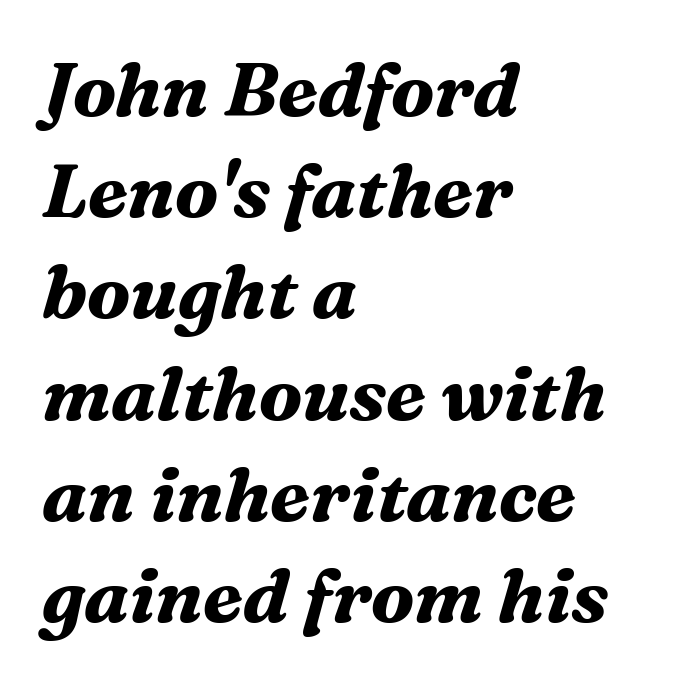
{"serif": "yes", "italic": "yes", "lean": "right", "slant_degrees": 16, "bold": "yes", "weight": "bold", "width": "normal", "stroke_contrast": "medium", "x_height": "medium", "monospaced": "no", "underline": "no", "align": "left", "line_spacing": "normal", "line_spacing_ratio": 1.35, "letter_spacing": "normal", "letter_spacing_em": 0.0, "glyph_px": 75}
